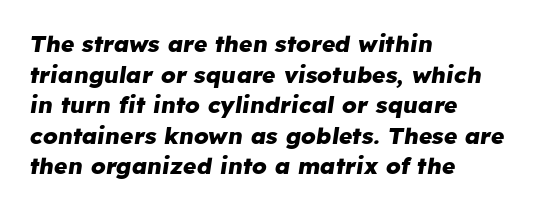
Has an underline been added? It has not. Nothing unusual about the tracking: characters are spaced as the font intends. The whole block is typeset with a tilt. These words are printed bold, with thick strokes throughout. Short and long lines alike share a common starting point at left.
